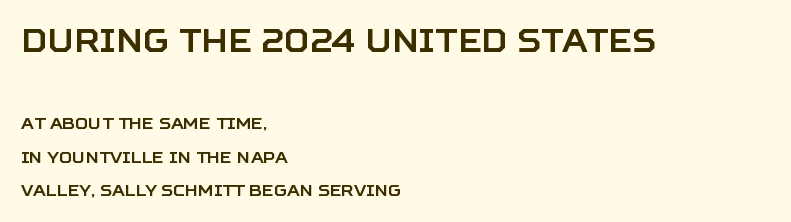
The image shows 32 px sans-serif type, upright; set left-aligned, loose line spacing (2.09x), normal letter spacing, not underlined; the first (top) block is 2.0x larger; low stroke contrast and a large x-height.
